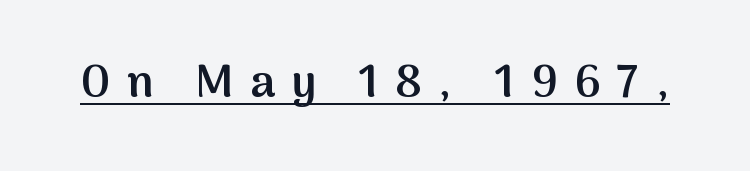
Stroke terminals: plain, sans-serif. This is roman type, the default non-slanted kind. This rendering widens character spacing well past its baseline value. The face used here is proportionally spaced, like ordinary book or web type. The string is rendered with underlining switched on. This is the in-between weight designers call semibold or demi.
